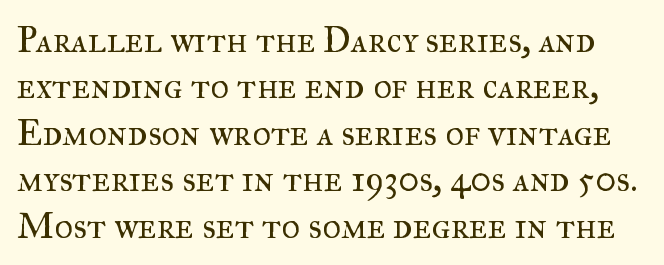
{"serif": "yes", "italic": "no", "bold": "no", "weight": "regular", "width": "normal", "stroke_contrast": "medium", "x_height": "small", "monospaced": "no", "underline": "no", "line_spacing": "normal", "line_spacing_ratio": 1.29, "letter_spacing": "normal", "letter_spacing_em": 0.0, "glyph_px": 36}
